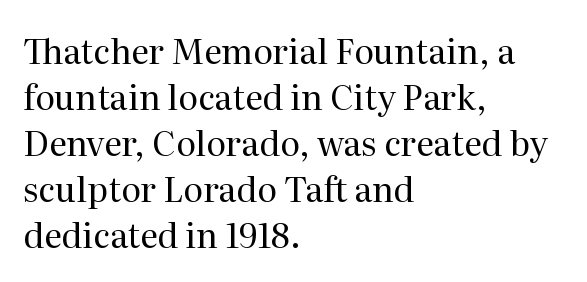
Q: Is the text bold? A: No.
Q: Is the text italic (slanted)? A: No, it is upright.
Q: Is the typeface a serif or a sans-serif typeface? A: Serif.
Q: Is the text underlined? A: No.
Q: How is the paragraph aligned? A: Left-aligned.
Q: Is the spacing between letters normal or unusually wide? A: Normal.
Q: Is the spacing between lines tight, normal or loose? A: Normal.
Q: Width (condensed, normal, or wide)? A: Normal.
Q: Stroke contrast? A: Medium.
Q: x-height? A: Medium.
Q: Monospaced? A: No.
